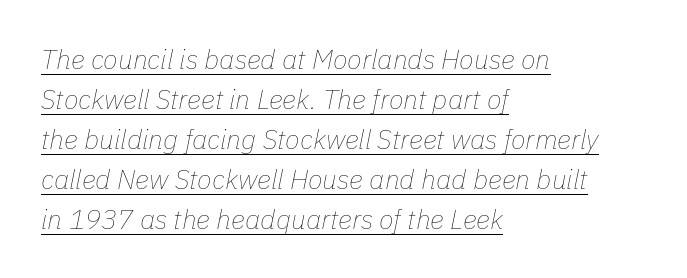
{"italic": "yes", "lean": "right", "slant_degrees": 11, "bold": "no", "underline": "yes", "align": "left", "line_spacing": "normal", "line_spacing_ratio": 1.48, "letter_spacing": "normal", "letter_spacing_em": 0.0, "glyph_px": 27}
